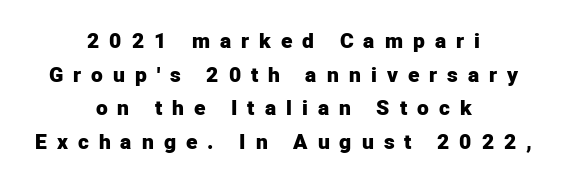
Plenty of ink on the page — the face is bold. Each row of text sits above clean, open space. The leading is moderate, giving the passage an even texture. Is there any slant? The stems are plumb. Teacher's note: observe the equal gaps on both sides — that is centered alignment.
